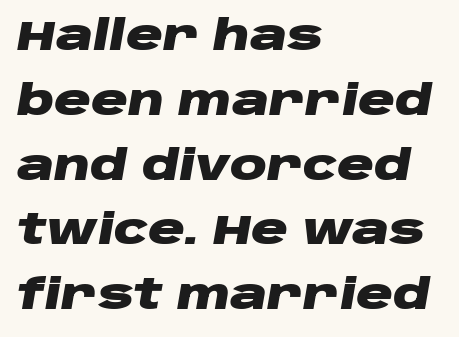
Heavy, bold letterforms. The space beneath each line is pristine and unruled. Would a proofreader flag this as italicized? Yes. Normally led — the rows are evenly, conventionally spaced. A classic flush-left, rag-right setting is used for this passage.
